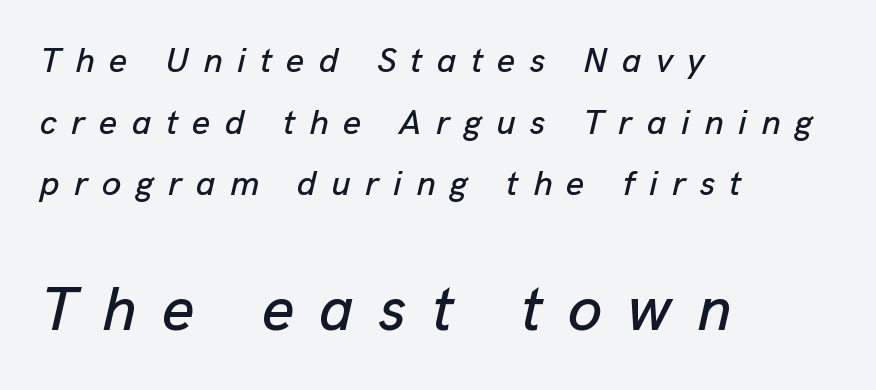
The image shows 62 px text type, italic (leaning right); set left-aligned, line spacing 1.76x, unusually wide letter spacing (+0.41 em), not underlined; the second (bottom) block is 1.77x larger; low stroke contrast and a medium x-height.
